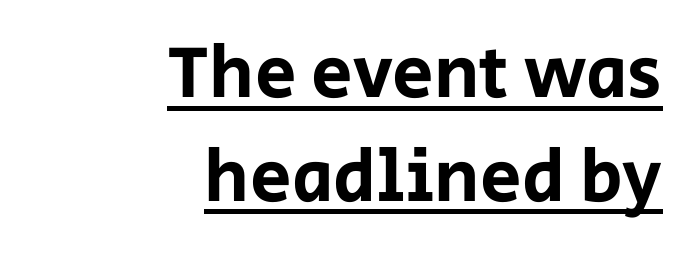
{"serif": "no", "italic": "no", "width": "normal", "stroke_contrast": "low", "x_height": "large", "monospaced": "no", "underline": "yes", "align": "right", "line_spacing": "normal", "line_spacing_ratio": 1.4, "letter_spacing": "normal", "letter_spacing_em": 0.0, "glyph_px": 74}
